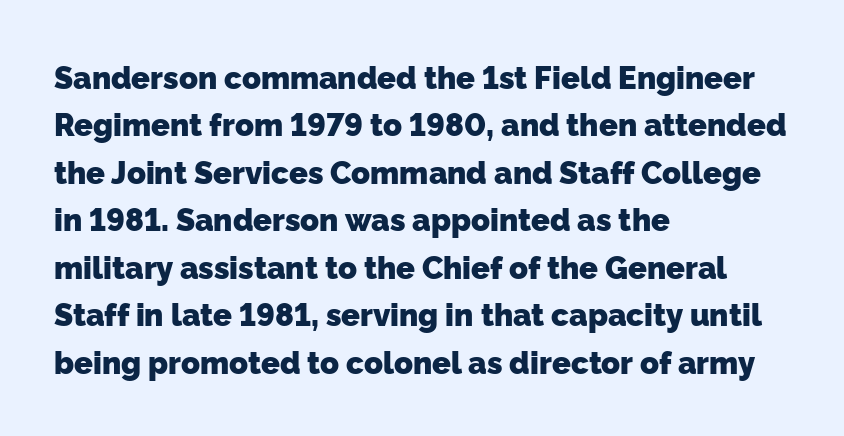
Q: Is the text bold? A: Yes.
Q: Is the typeface a serif or a sans-serif typeface? A: Sans-serif.
Q: Is the text underlined? A: No.
Q: How is the paragraph aligned? A: Left-aligned.
Q: Is the spacing between letters normal or unusually wide? A: Normal.
Q: Is the spacing between lines tight, normal or loose? A: Normal.
Q: Width (condensed, normal, or wide)? A: Normal.
Q: Stroke contrast? A: Low.
Q: x-height? A: Medium.
Q: Monospaced? A: No.
